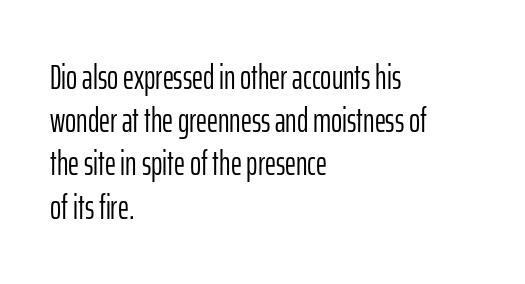
Q: Is the text bold? A: No.
Q: Is the text italic (slanted)? A: No, it is upright.
Q: Is the typeface a serif or a sans-serif typeface? A: Sans-serif.
Q: Is the text underlined? A: No.
Q: How is the paragraph aligned? A: Left-aligned.
Q: Is the spacing between letters normal or unusually wide? A: Normal.
Q: Is the spacing between lines tight, normal or loose? A: Normal.
Q: Width (condensed, normal, or wide)? A: Condensed.
Q: Stroke contrast? A: Low.
Q: x-height? A: Medium.
Q: Monospaced? A: No.
